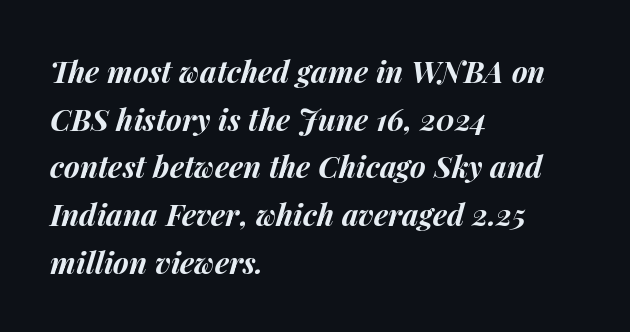
The image shows 30 px bold type, italic (leaning right); set left-aligned, normal line spacing (1.59x), normal letter spacing, not underlined; medium stroke contrast and a medium x-height.
